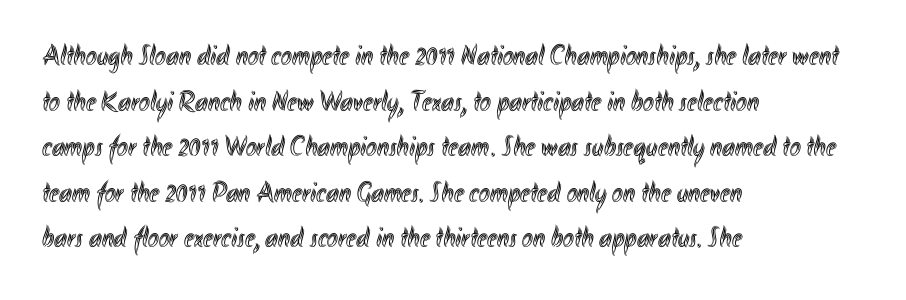
The image shows 29 px condensed type; set left-aligned, normal line spacing (1.57x), normal letter spacing, not underlined; a small x-height.
